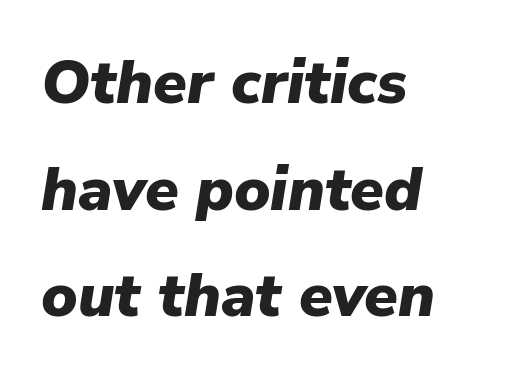
Q: Is the text bold? A: Yes.
Q: Is the text italic (slanted)? A: Yes, it leans right by about 9 degrees.
Q: Is the text underlined? A: No.
Q: How is the paragraph aligned? A: Left-aligned.
Q: Is the spacing between letters normal or unusually wide? A: Normal.
Q: Width (condensed, normal, or wide)? A: Normal.
Q: Stroke contrast? A: Low.
Q: x-height? A: Medium.
Q: Monospaced? A: No.
